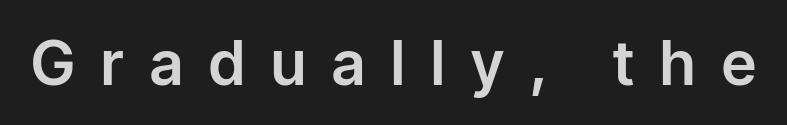
Q: Is the text italic (slanted)? A: No, it is upright.
Q: Is the typeface a serif or a sans-serif typeface? A: Sans-serif.
Q: Is the text underlined? A: No.
Q: Is the spacing between letters normal or unusually wide? A: Unusually wide.
Q: Width (condensed, normal, or wide)? A: Normal.
Q: Stroke contrast? A: Low.
Q: x-height? A: Medium.
Q: Monospaced? A: No.
